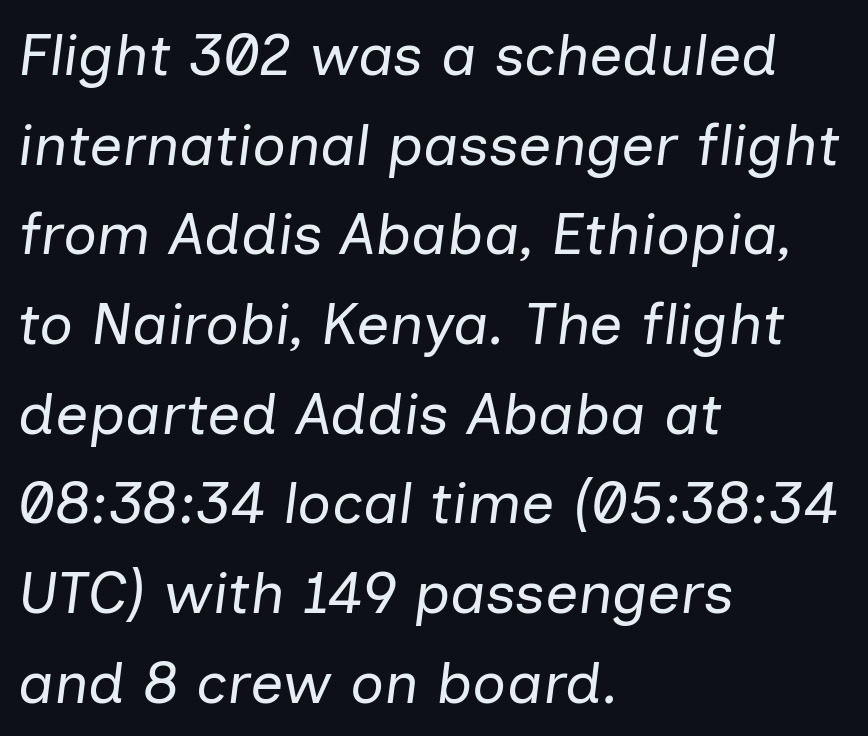
The image shows 59 px regular-weight type, italic (leaning right); set left-aligned, normal line spacing (1.52x), normal letter spacing, not underlined; low stroke contrast and a medium x-height.
